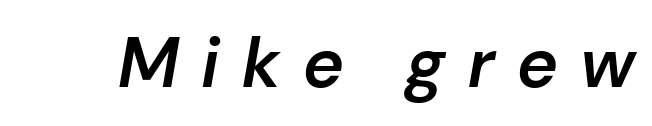
The image shows 70 px semibold type, italic (leaning right); set unusually wide letter spacing (+0.32 em), not underlined; low stroke contrast and a medium x-height.
